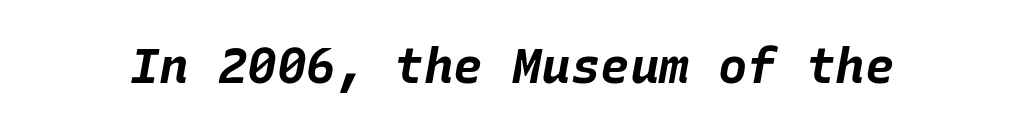
{"italic": "yes", "lean": "right", "slant_degrees": 10, "bold": "yes", "weight": "bold", "width": "normal", "stroke_contrast": "low", "x_height": "large", "monospaced": "yes", "underline": "no", "letter_spacing": "normal", "letter_spacing_em": 0.0, "glyph_px": 49}
